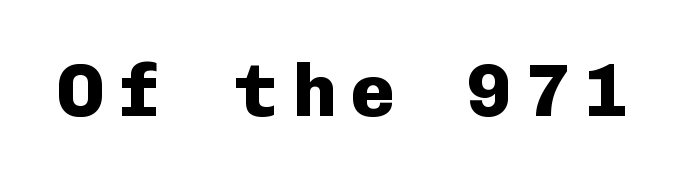
{"serif": "no", "italic": "no", "bold": "yes", "weight": "heavy", "width": "normal", "stroke_contrast": "low", "x_height": "medium", "monospaced": "yes", "underline": "no", "glyph_px": 74}
